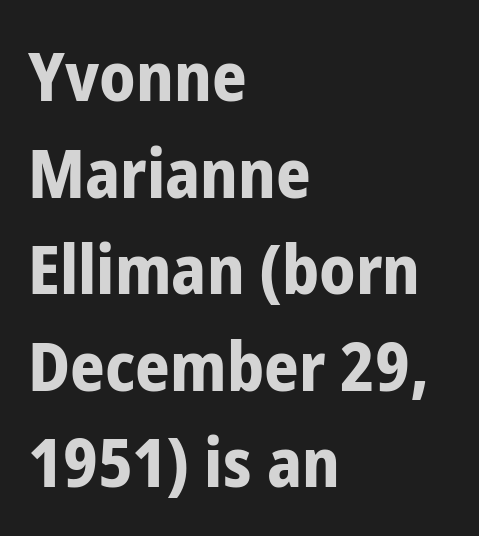
{"serif": "no", "italic": "no", "bold": "yes", "weight": "bold", "width": "condensed", "stroke_contrast": "low", "x_height": "medium", "monospaced": "no", "underline": "no", "align": "left", "line_spacing": "normal", "line_spacing_ratio": 1.42, "letter_spacing": "normal", "letter_spacing_em": 0.0, "glyph_px": 68}
